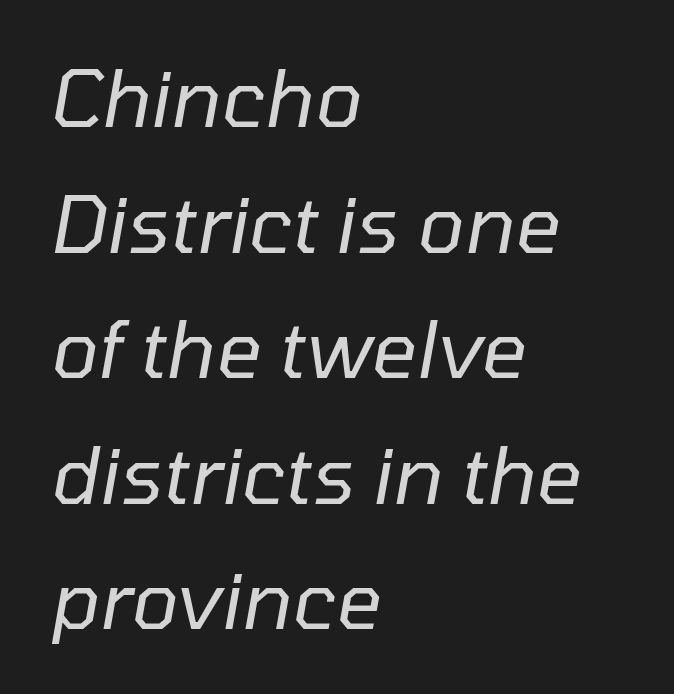
{"italic": "yes", "lean": "right", "slant_degrees": 10, "bold": "no", "weight": "regular", "width": "normal", "stroke_contrast": "low", "x_height": "medium", "monospaced": "no", "underline": "no", "align": "left", "line_spacing": "normal", "line_spacing_ratio": 1.59, "letter_spacing": "normal", "letter_spacing_em": 0.0, "glyph_px": 79}
